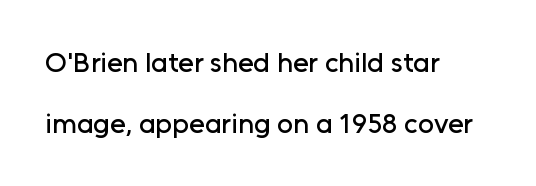
The image shows 28 px sans-serif type, upright; set left-aligned, loose line spacing (2.19x), normal letter spacing, not underlined; low stroke contrast and a medium x-height.
